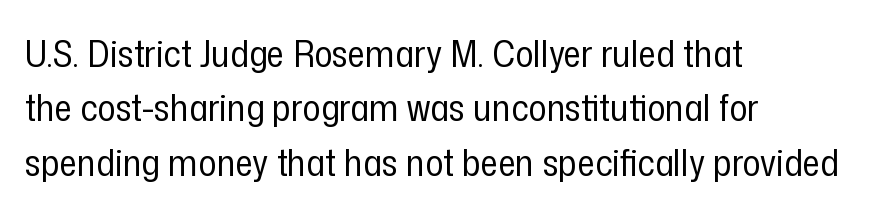
Q: Is the text bold? A: No.
Q: Is the text italic (slanted)? A: No, it is upright.
Q: Is the typeface a serif or a sans-serif typeface? A: Sans-serif.
Q: Is the text underlined? A: No.
Q: How is the paragraph aligned? A: Left-aligned.
Q: Is the spacing between letters normal or unusually wide? A: Normal.
Q: Is the spacing between lines tight, normal or loose? A: Normal.
Q: Width (condensed, normal, or wide)? A: Condensed.
Q: Stroke contrast? A: Low.
Q: x-height? A: Medium.
Q: Monospaced? A: No.
